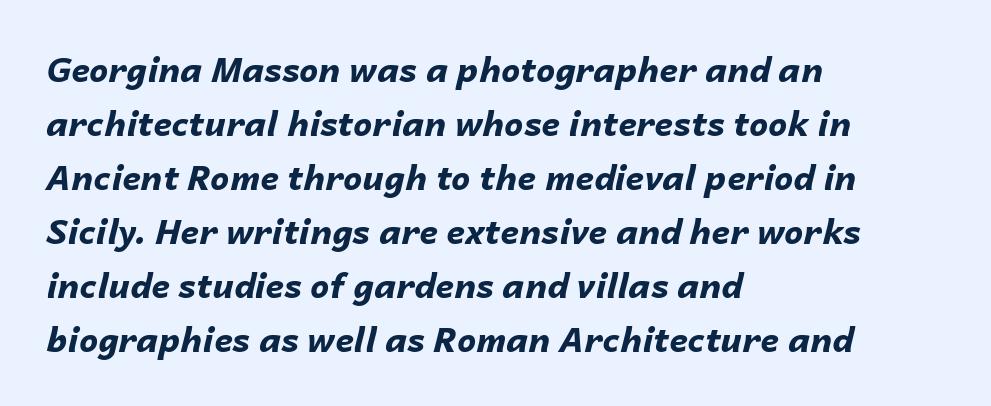
Q: Is the text bold? A: Yes.
Q: Is the text italic (slanted)? A: Yes, it leans right by about 14 degrees.
Q: Is the text underlined? A: No.
Q: How is the paragraph aligned? A: Left-aligned.
Q: Is the spacing between letters normal or unusually wide? A: Normal.
Q: Is the spacing between lines tight, normal or loose? A: Normal.
Q: Width (condensed, normal, or wide)? A: Normal.
Q: Stroke contrast? A: Low.
Q: x-height? A: Medium.
Q: Monospaced? A: No.
